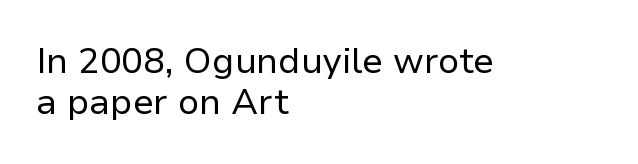
The rag falls on the right side of this text block. Glance below the letters and you will spot only blank space. Interline gaps are noticeably narrow in this sample. Each letter keeps its own natural width here, so spacing adapts to shape. Quick note: not italic, upright.
